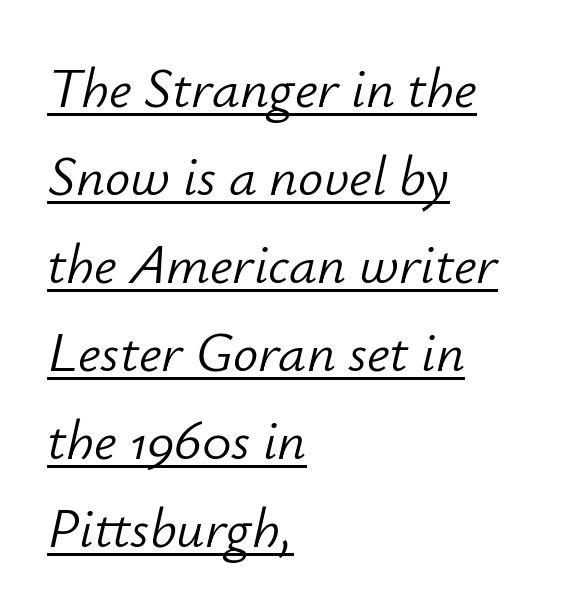
{"italic": "yes", "lean": "right", "slant_degrees": 12, "bold": "no", "weight": "light", "width": "normal", "stroke_contrast": "low", "x_height": "small", "monospaced": "no", "underline": "yes", "align": "left", "line_spacing": "normal", "line_spacing_ratio": 1.57, "letter_spacing": "normal", "letter_spacing_em": 0.0, "glyph_px": 56}
